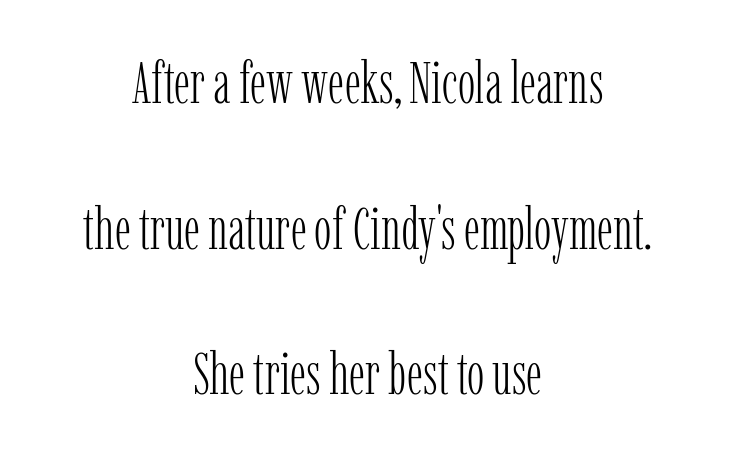
A bare baseline throughout the passage. This rendering employs a face with finishing strokes, i.e., a serif. The axis of the letterforms is exactly vertical. Every row of glyphs is offset so its center matches the block's center. What's the leading like? Stretched, with rows far apart. Look at the tracking — it's just the regular setting, nothing added.
